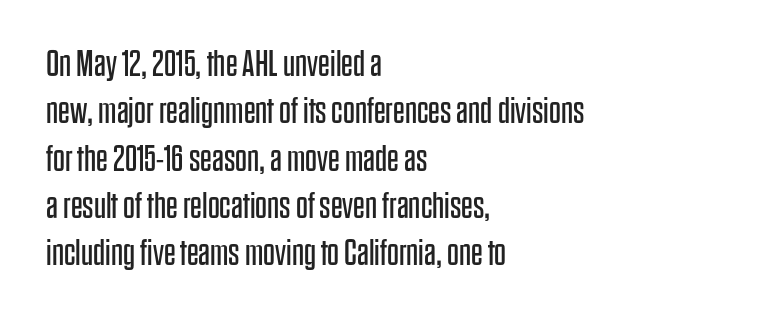
Q: Is the text bold? A: No.
Q: Is the text italic (slanted)? A: No, it is upright.
Q: Is the typeface a serif or a sans-serif typeface? A: Sans-serif.
Q: Is the text underlined? A: No.
Q: How is the paragraph aligned? A: Left-aligned.
Q: Is the spacing between letters normal or unusually wide? A: Normal.
Q: Is the spacing between lines tight, normal or loose? A: Normal.
Q: Width (condensed, normal, or wide)? A: Condensed.
Q: Stroke contrast? A: Low.
Q: x-height? A: Large.
Q: Monospaced? A: No.
